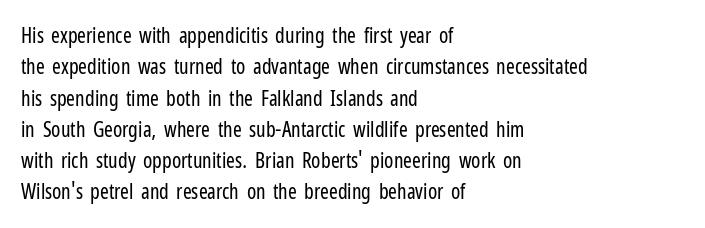
The image shows 21 px text type, upright; set left-aligned, normal line spacing (1.49x), normal letter spacing, not underlined.
